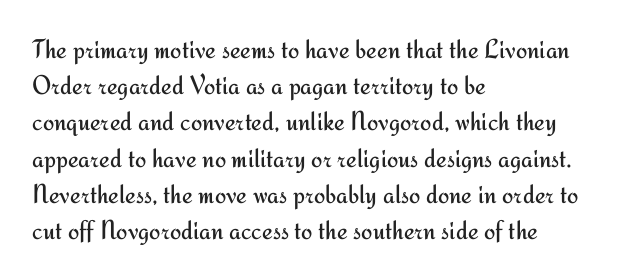
Q: Is the text bold? A: No.
Q: Is the text italic (slanted)? A: No, it is upright.
Q: Is the text underlined? A: No.
Q: How is the paragraph aligned? A: Left-aligned.
Q: Is the spacing between letters normal or unusually wide? A: Normal.
Q: Is the spacing between lines tight, normal or loose? A: Normal.
